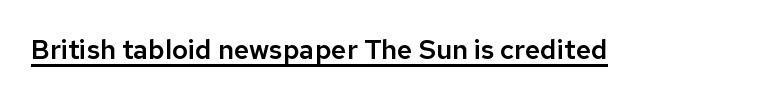
In terms of letterspacing, this is plain default setting. Ascenders rise straight up at ninety degrees. Underline: present.
